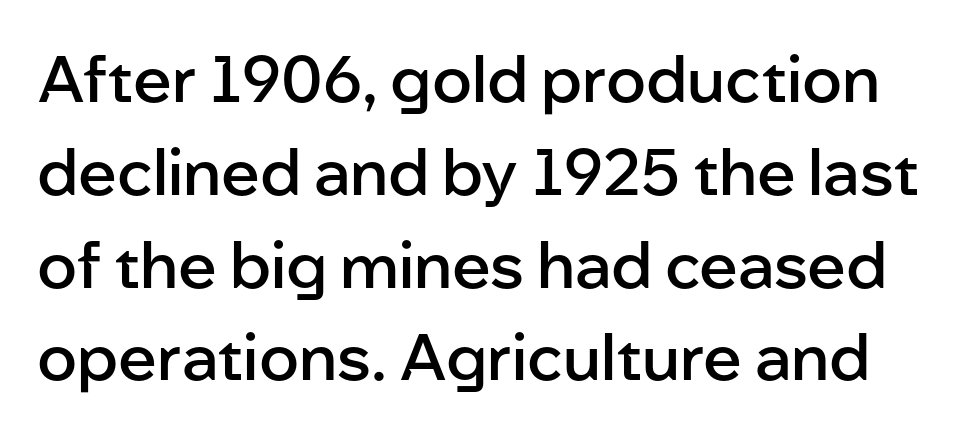
The typography opts for an upright posture over an oblique one. The glyphs have the mass of a demibold cut, below bold. Nothing sits at the stroke ends, so this counts as sans-serif. How are the letters spaced? Ordinarily, with no added tracking. No word sits above an underline.
